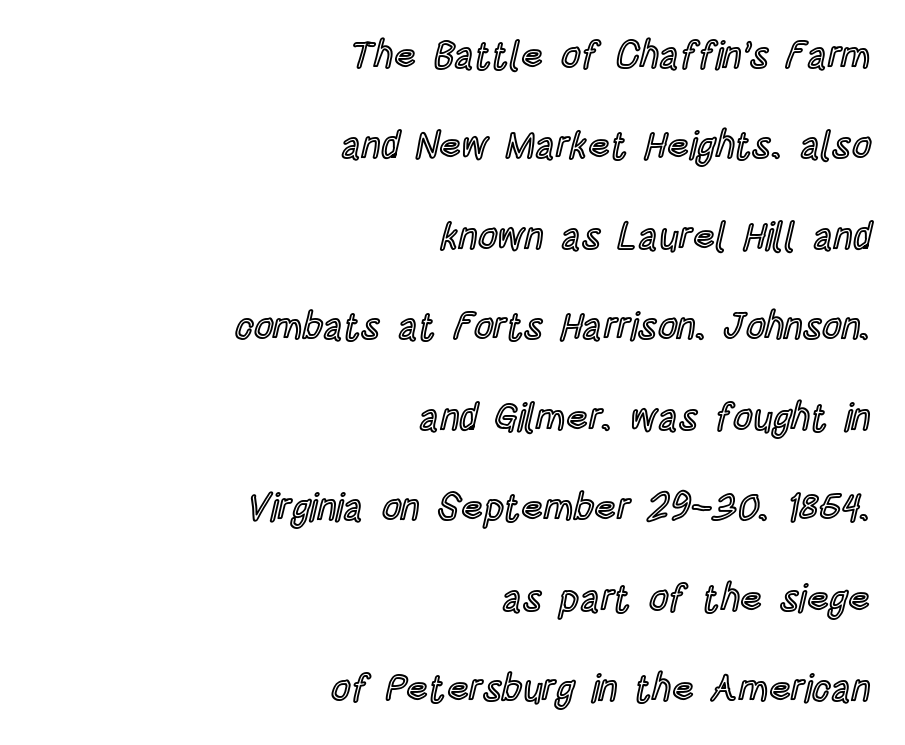
The image shows 38 px condensed type; set right-aligned, loose line spacing (2.38x), normal letter spacing, not underlined; a large x-height.
